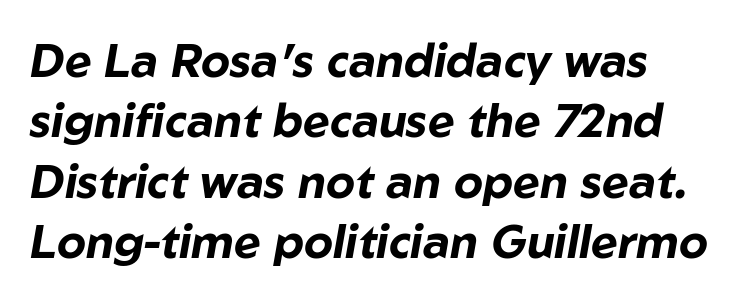
Q: Is the text bold? A: Yes.
Q: Is the text italic (slanted)? A: Yes, it leans right by about 10 degrees.
Q: Is the text underlined? A: No.
Q: Is the spacing between letters normal or unusually wide? A: Normal.
Q: Is the spacing between lines tight, normal or loose? A: Normal.
Q: Width (condensed, normal, or wide)? A: Normal.
Q: Stroke contrast? A: Low.
Q: x-height? A: Medium.
Q: Monospaced? A: No.
